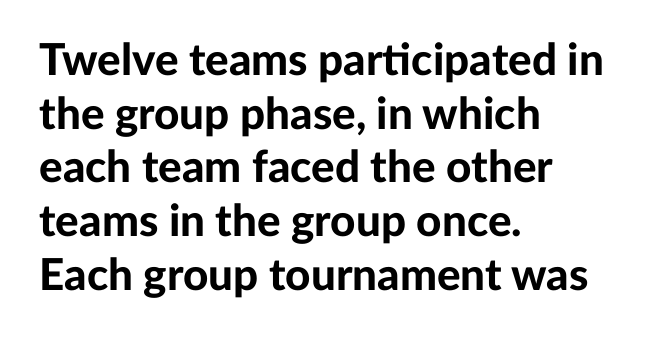
Q: Is the text bold? A: Yes.
Q: Is the text italic (slanted)? A: No, it is upright.
Q: Is the typeface a serif or a sans-serif typeface? A: Sans-serif.
Q: Is the text underlined? A: No.
Q: How is the paragraph aligned? A: Left-aligned.
Q: Is the spacing between letters normal or unusually wide? A: Normal.
Q: Width (condensed, normal, or wide)? A: Normal.
Q: Stroke contrast? A: Low.
Q: x-height? A: Medium.
Q: Monospaced? A: No.
